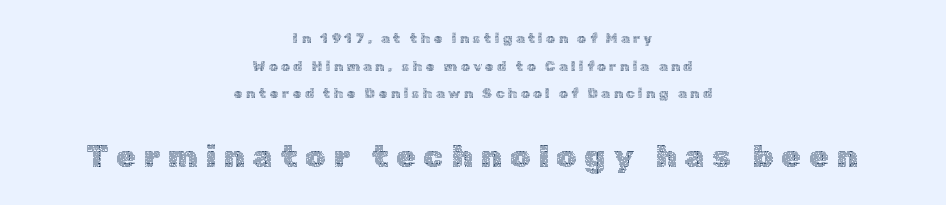
{"italic": "no", "bold": "no", "weight": "thin", "width": "normal", "x_height": "medium", "monospaced": "no", "underline": "no", "align": "center", "line_spacing": "loose", "line_spacing_ratio": 1.97, "letter_spacing": "wide", "letter_spacing_em": 0.24, "larger_block": "second", "size_ratio": 2.29, "glyph_px": 32}
